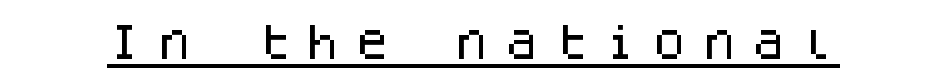
Tracking here is generous; glyphs stand well apart from one another. Style check: upright. The passage shown is underscored from start to finish. The passage shown is typed in a monospace face where columns stay perfectly aligned. The designer went with a sans here, leaving each stem footless.
